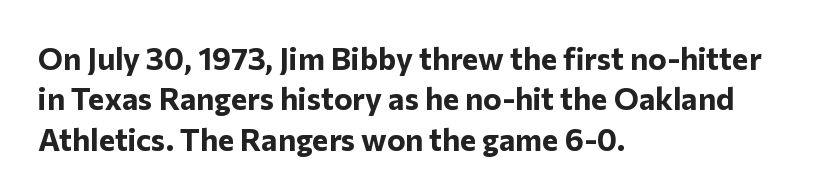
Stroke thickness is high; the sample reads as a true bold. Here the designer chose a conventional face with non-uniform glyph widths. Each line starts at the same left margin while the right side varies. The typeface chosen for these lines omits serifs. Normally led — the rows are evenly, conventionally spaced. Ascenders rise straight up at ninety degrees.
